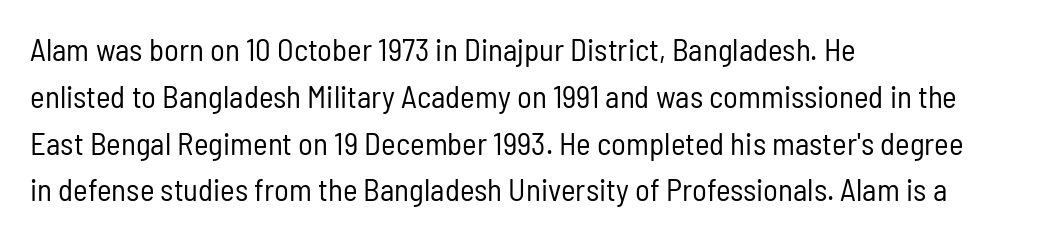
The image shows 31 px regular-weight, condensed sans-serif type, upright; set left-aligned, normal line spacing (1.51x), normal letter spacing, not underlined; low stroke contrast and a medium x-height.
